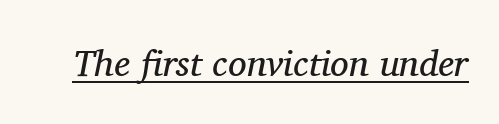
The letters are slanted; this is an italic face. The letterforms sit at book weight or below. The specimen includes a rule beneath the text block's lines. Nobody touched the tracking dial on this one. In terms of letterform style, serifs are clearly present. These lines are rendered in a variable-pitch font.
